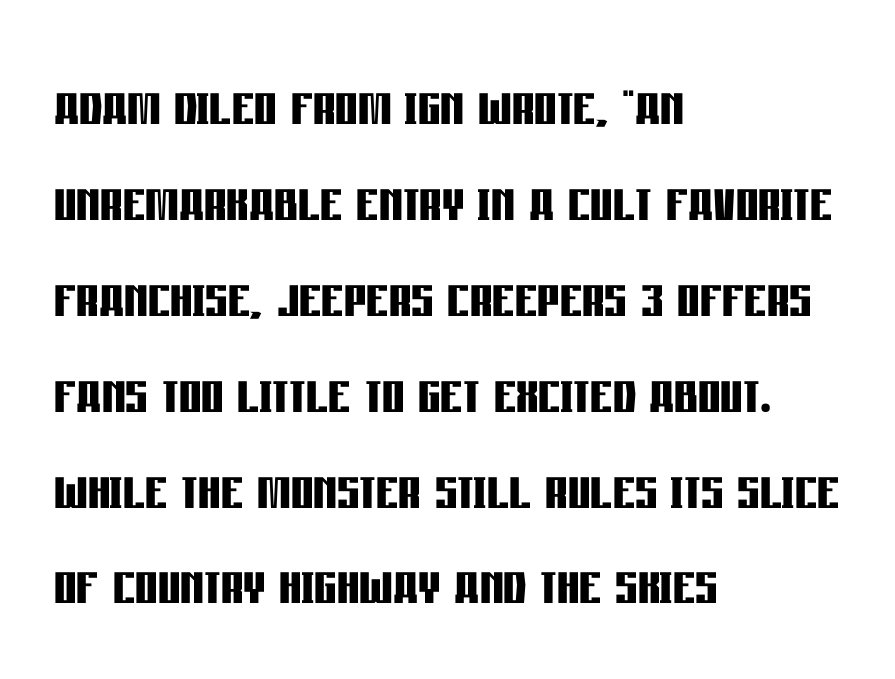
Q: Is the text bold? A: Yes.
Q: Is the text italic (slanted)? A: No, it is upright.
Q: Is the typeface a serif or a sans-serif typeface? A: Sans-serif.
Q: Is the text underlined? A: No.
Q: How is the paragraph aligned? A: Left-aligned.
Q: Is the spacing between letters normal or unusually wide? A: Normal.
Q: Is the spacing between lines tight, normal or loose? A: Normal.
Q: Width (condensed, normal, or wide)? A: Condensed.
Q: Stroke contrast? A: Low.
Q: x-height? A: Large.
Q: Monospaced? A: No.
